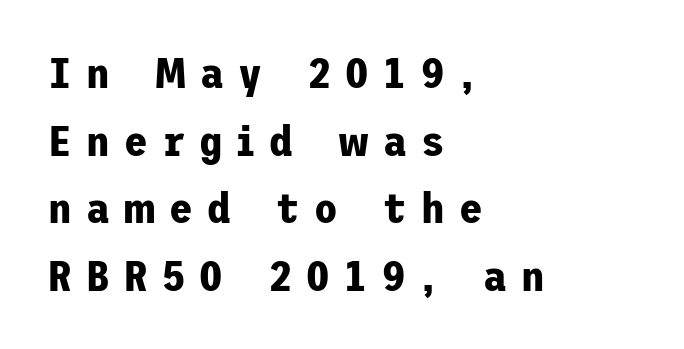
Q: Is the text bold? A: Yes.
Q: Is the text italic (slanted)? A: No, it is upright.
Q: Is the typeface a serif or a sans-serif typeface? A: Sans-serif.
Q: Is the text underlined? A: No.
Q: How is the paragraph aligned? A: Left-aligned.
Q: Is the spacing between letters normal or unusually wide? A: Unusually wide.
Q: Is the spacing between lines tight, normal or loose? A: Normal.
Q: Width (condensed, normal, or wide)? A: Normal.
Q: Stroke contrast? A: Low.
Q: x-height? A: Medium.
